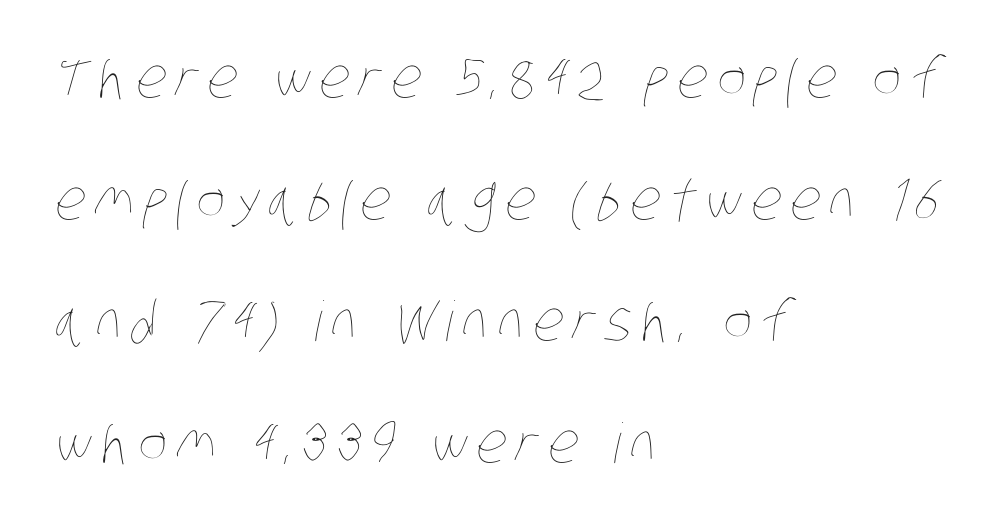
{"bold": "no", "weight": "thin", "width": "condensed", "stroke_contrast": "low", "x_height": "large", "monospaced": "no", "underline": "no", "align": "left", "line_spacing": "loose", "line_spacing_ratio": 2.21, "glyph_px": 55}
